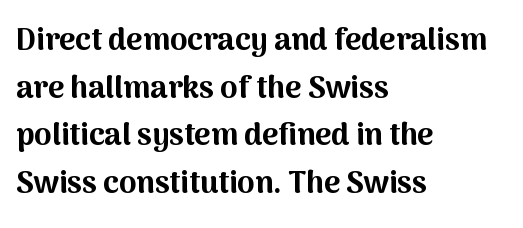
{"serif": "no", "italic": "no", "bold": "yes", "weight": "bold", "width": "normal", "stroke_contrast": "medium", "x_height": "medium", "monospaced": "no", "underline": "no", "align": "left", "line_spacing": "normal", "line_spacing_ratio": 1.54, "letter_spacing": "normal", "letter_spacing_em": 0.0, "glyph_px": 31}
